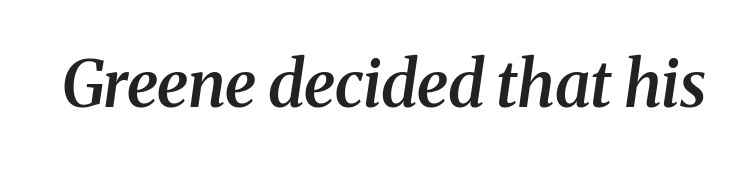
Q: Is the text bold? A: Semi-bold.
Q: Is the text italic (slanted)? A: Yes, it leans right by about 8 degrees.
Q: Is the typeface a serif or a sans-serif typeface? A: Serif.
Q: Is the text underlined? A: No.
Q: Is the spacing between letters normal or unusually wide? A: Normal.
Q: Width (condensed, normal, or wide)? A: Normal.
Q: Stroke contrast? A: Medium.
Q: x-height? A: Medium.
Q: Monospaced? A: No.
